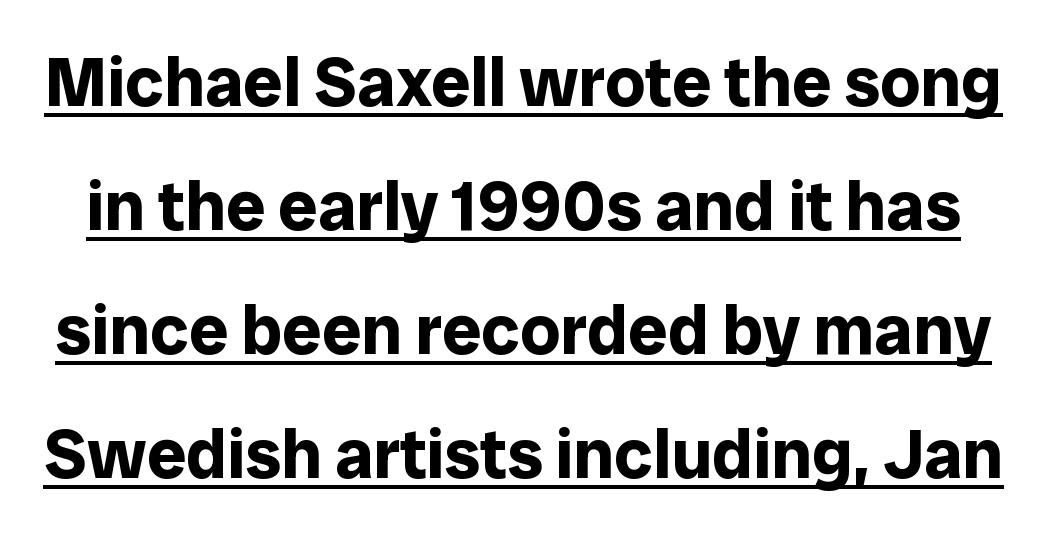
These words are printed bold, with thick strokes throughout. Standard letterfit; no display-style spreading of the glyphs. Observe the absence of serifs on each vertical stroke in this sample. Note the varied advance widths — an 'i' is clearly narrower than an 'm'.
